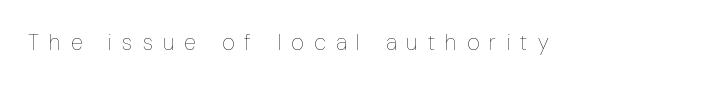
The image shows 22 px text type, upright; set unusually wide letter spacing (+0.46 em), not underlined.
